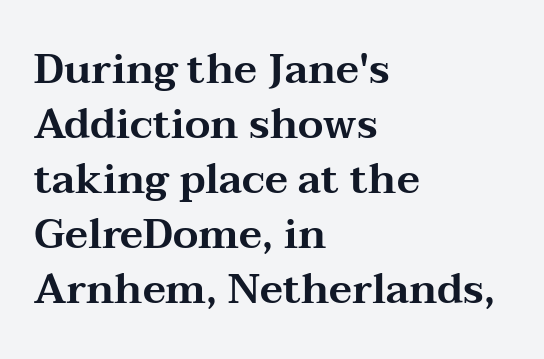
Q: Is the text italic (slanted)? A: No, it is upright.
Q: Is the typeface a serif or a sans-serif typeface? A: Serif.
Q: Is the text underlined? A: No.
Q: How is the paragraph aligned? A: Left-aligned.
Q: Is the spacing between letters normal or unusually wide? A: Normal.
Q: Is the spacing between lines tight, normal or loose? A: Normal.
Q: Width (condensed, normal, or wide)? A: Wide.
Q: Stroke contrast? A: Medium.
Q: x-height? A: Medium.
Q: Monospaced? A: No.
